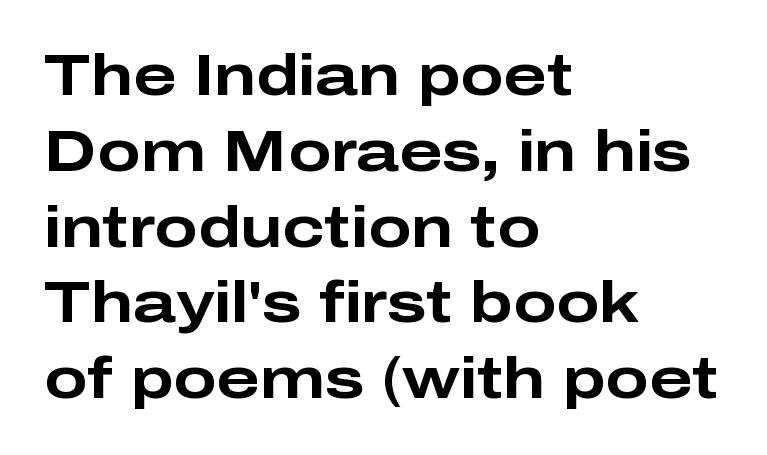
Spacing verdict: proportional, widths tailored to each character. The axis of the letterforms is exactly vertical. The rendering uses a moderate line-height, typical for paragraphs. The passage is arranged the way most books set body copy — flush left. Typographic density is high because the face is bold. Descender tails drop into unmarked territory.
